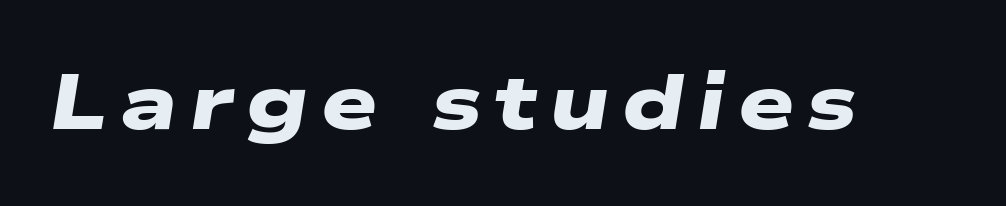
The image shows 79 px heavy, wide sans-serif type; set not underlined; low stroke contrast and a medium x-height.
